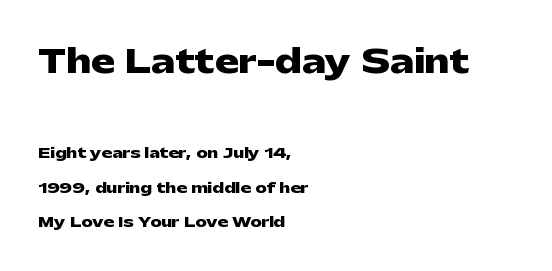
The image shows 32 px heavy, wide sans-serif type, upright; set left-aligned, loose line spacing (2.46x), normal letter spacing, not underlined; the first (top) block is 2.29x larger; low stroke contrast and a medium x-height.
